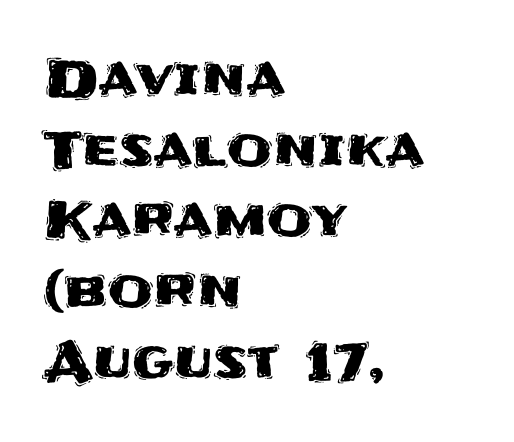
You could not count columns in this text — the font is proportionally spaced. Successive baselines arrive at the customary interval. Posture: upright roman. How are the letters spaced? Ordinarily, with no added tracking. Horizontally, the lines are justified to the leading edge only. Rule under the text: the space is simply empty.
